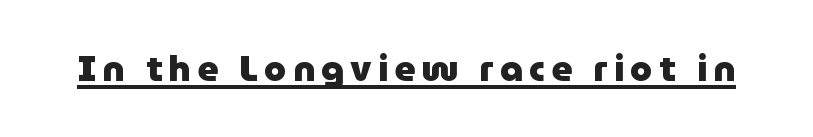
The image shows 36 px heavy sans-serif type, upright; set underlined; low stroke contrast and a medium x-height.
